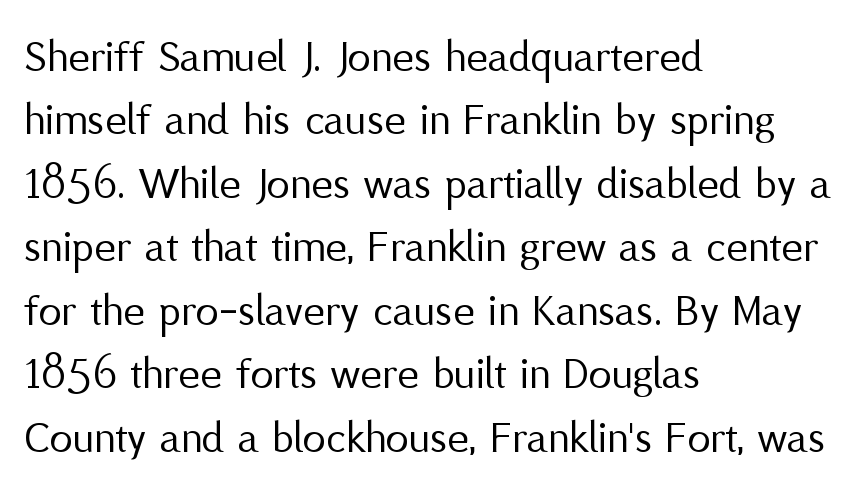
The image shows 46 px regular-weight sans-serif type, upright; set left-aligned, normal line spacing (1.38x), normal letter spacing, not underlined; medium stroke contrast and a medium x-height.
